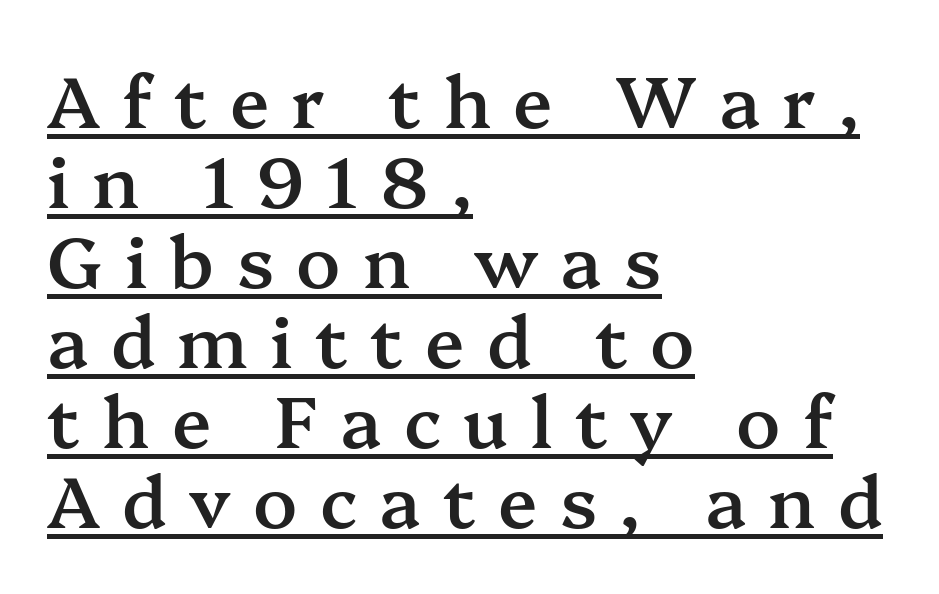
Q: Is the text bold? A: Semi-bold.
Q: Is the text italic (slanted)? A: No, it is upright.
Q: Is the typeface a serif or a sans-serif typeface? A: Serif.
Q: Is the text underlined? A: Yes.
Q: How is the paragraph aligned? A: Left-aligned.
Q: Is the spacing between letters normal or unusually wide? A: Unusually wide.
Q: Is the spacing between lines tight, normal or loose? A: Tight.
Q: Width (condensed, normal, or wide)? A: Normal.
Q: Stroke contrast? A: Medium.
Q: x-height? A: Medium.
Q: Monospaced? A: No.
